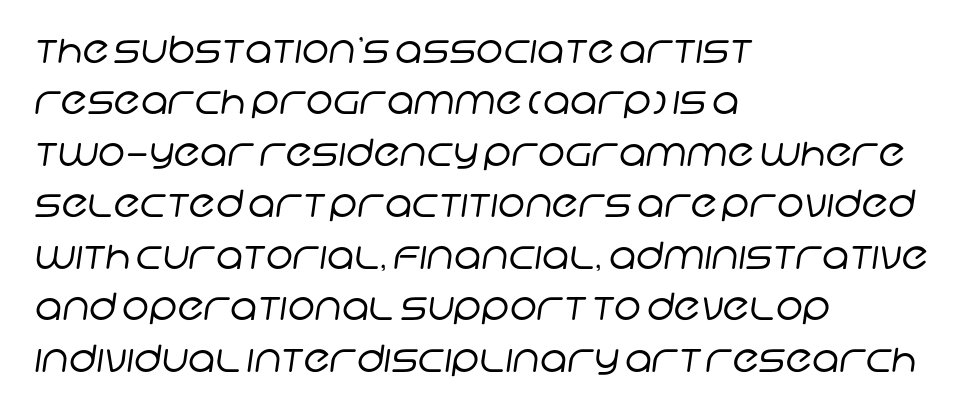
Letters rest on an invisible, unmarked baseline. The rendering keeps characters at their native spacing. The passage shown is typeset with a sans-serif family. Compared with a centered layout, this one pins lines to the left instead. Note the varied advance widths — an 'i' is clearly narrower than an 'm'.
